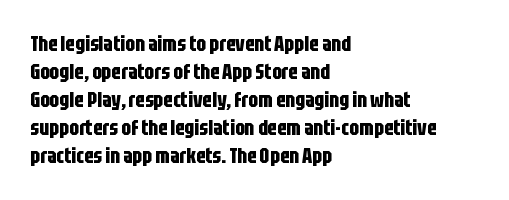
{"italic": "no", "bold": "yes", "underline": "no", "align": "left", "line_spacing": "normal", "line_spacing_ratio": 1.33, "letter_spacing": "normal", "letter_spacing_em": 0.0, "glyph_px": 21}
